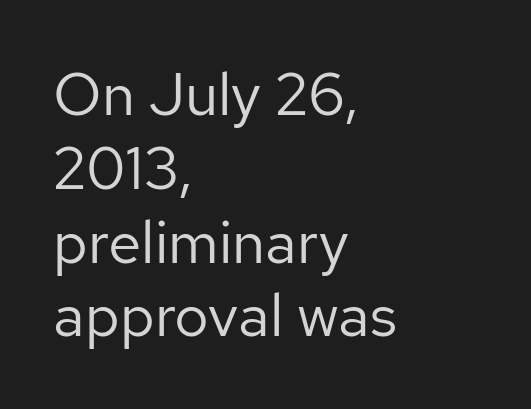
{"serif": "no", "italic": "no", "bold": "no", "weight": "regular", "width": "normal", "stroke_contrast": "low", "x_height": "medium", "monospaced": "no", "underline": "no", "align": "left", "line_spacing_ratio": 1.23, "letter_spacing": "normal", "letter_spacing_em": 0.0, "glyph_px": 60}
